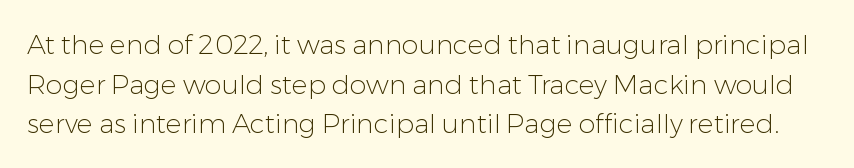
{"italic": "no", "bold": "no", "underline": "no", "line_spacing": "normal", "line_spacing_ratio": 1.47, "letter_spacing": "normal", "letter_spacing_em": 0.0, "glyph_px": 27}
